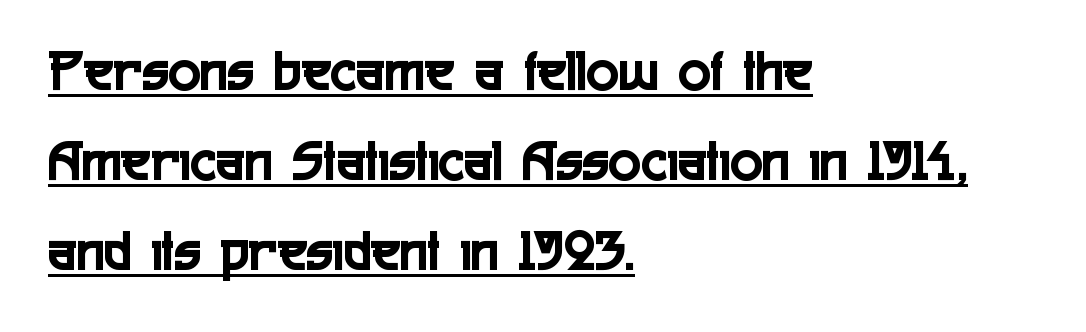
The image shows 60 px condensed sans-serif type, upright; set left-aligned, normal line spacing (1.5x), normal letter spacing, underlined; a medium x-height.
